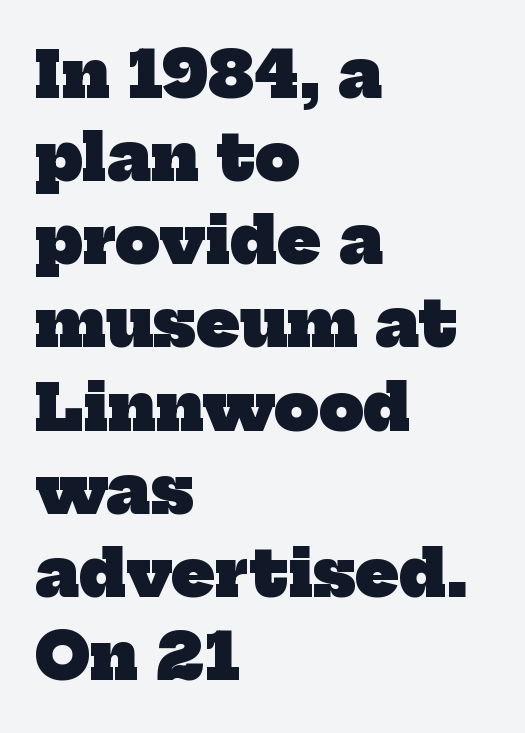
The image shows 63 px heavy serif type; set left-aligned, normal line spacing (1.32x), normal letter spacing, not underlined; low stroke contrast and a medium x-height.
